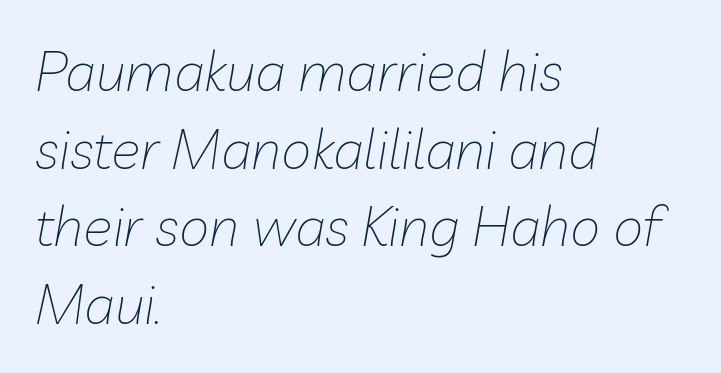
The image shows 55 px thin type, italic (leaning right); set left-aligned, normal line spacing (1.41x), normal letter spacing, not underlined; low stroke contrast and a medium x-height.
